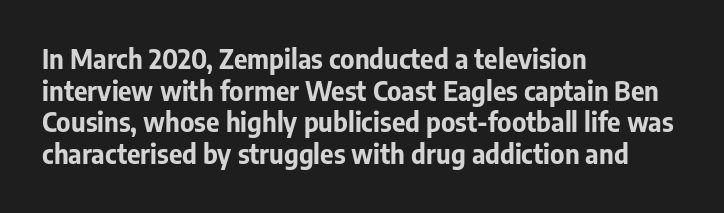
Q: Is the text bold? A: Yes.
Q: Is the text italic (slanted)? A: No, it is upright.
Q: Is the text underlined? A: No.
Q: How is the paragraph aligned? A: Left-aligned.
Q: Is the spacing between letters normal or unusually wide? A: Normal.
